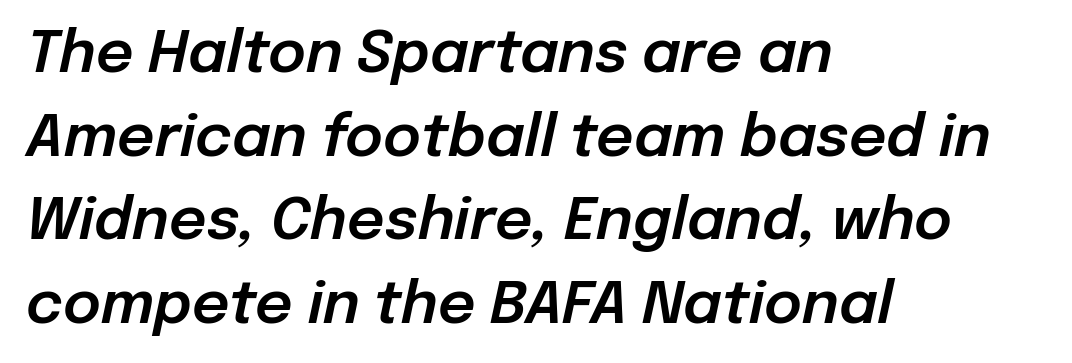
Q: Is the text italic (slanted)? A: Yes, it leans right by about 12 degrees.
Q: Is the text underlined? A: No.
Q: How is the paragraph aligned? A: Left-aligned.
Q: Is the spacing between letters normal or unusually wide? A: Normal.
Q: Is the spacing between lines tight, normal or loose? A: Normal.
Q: Width (condensed, normal, or wide)? A: Normal.
Q: Stroke contrast? A: Low.
Q: x-height? A: Medium.
Q: Monospaced? A: No.
